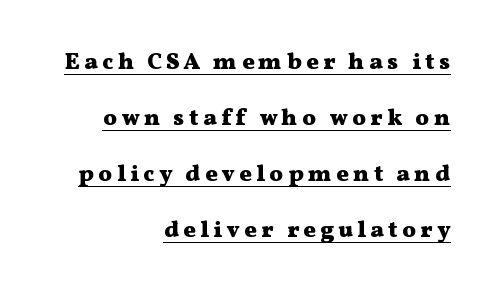
This sample trades compactness for vertical openness between lines. Each line ends at the same right margin while the left side varies. The rendering uses the underline text-decoration. The characters look thick and weighty, a clear bold. A roman cut, with each character standing at attention.
